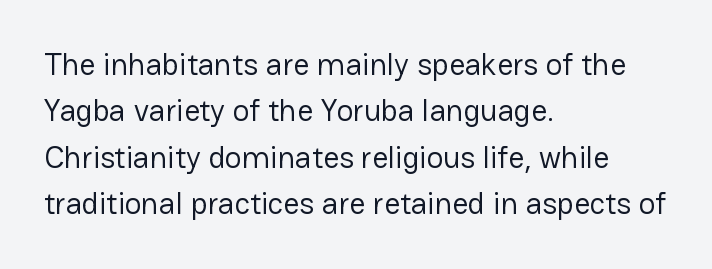
Q: Is the text bold? A: No.
Q: Is the text italic (slanted)? A: No, it is upright.
Q: Is the typeface a serif or a sans-serif typeface? A: Sans-serif.
Q: Is the text underlined? A: No.
Q: How is the paragraph aligned? A: Left-aligned.
Q: Is the spacing between letters normal or unusually wide? A: Normal.
Q: Is the spacing between lines tight, normal or loose? A: Normal.
Q: Width (condensed, normal, or wide)? A: Normal.
Q: Stroke contrast? A: Low.
Q: x-height? A: Medium.
Q: Monospaced? A: No.
